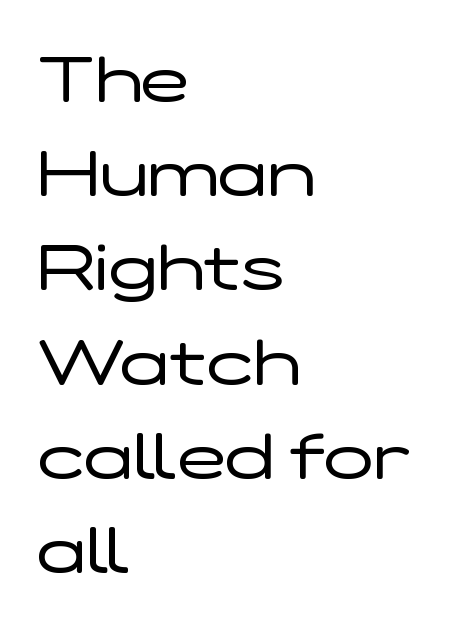
Q: Is the text bold? A: No.
Q: Is the text italic (slanted)? A: No, it is upright.
Q: Is the typeface a serif or a sans-serif typeface? A: Sans-serif.
Q: Is the text underlined? A: No.
Q: How is the paragraph aligned? A: Left-aligned.
Q: Is the spacing between letters normal or unusually wide? A: Normal.
Q: Is the spacing between lines tight, normal or loose? A: Normal.
Q: Width (condensed, normal, or wide)? A: Wide.
Q: Stroke contrast? A: Low.
Q: x-height? A: Medium.
Q: Monospaced? A: No.
